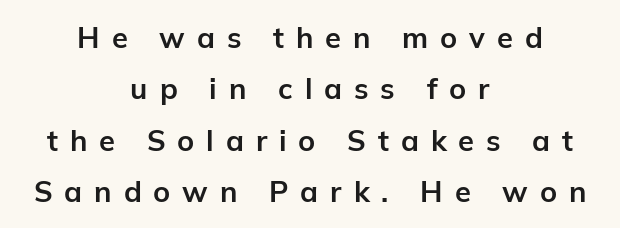
Q: Is the text bold? A: Yes.
Q: Is the text italic (slanted)? A: No, it is upright.
Q: Is the typeface a serif or a sans-serif typeface? A: Sans-serif.
Q: Is the text underlined? A: No.
Q: How is the paragraph aligned? A: Centered.
Q: Is the spacing between letters normal or unusually wide? A: Unusually wide.
Q: Width (condensed, normal, or wide)? A: Normal.
Q: Stroke contrast? A: Low.
Q: x-height? A: Medium.
Q: Monospaced? A: No.
